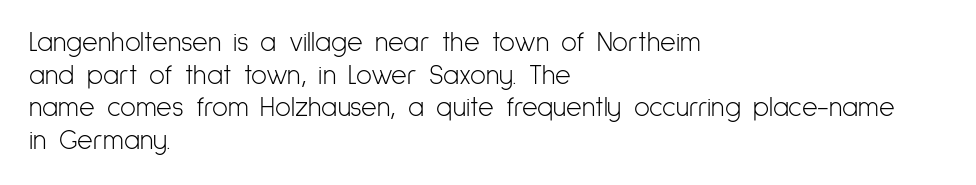
{"italic": "no", "bold": "no", "underline": "no", "align": "left", "line_spacing_ratio": 1.21, "letter_spacing": "normal", "letter_spacing_em": 0.0, "glyph_px": 27}
